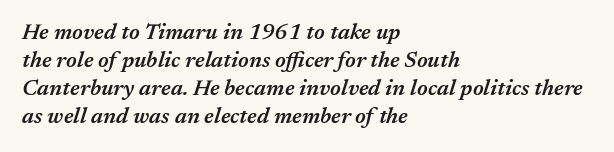
{"italic": "yes", "lean": "right", "slant_degrees": 17, "bold": "semi", "underline": "no", "align": "left", "line_spacing": "normal", "line_spacing_ratio": 1.28, "letter_spacing": "normal", "letter_spacing_em": 0.0, "glyph_px": 22}
